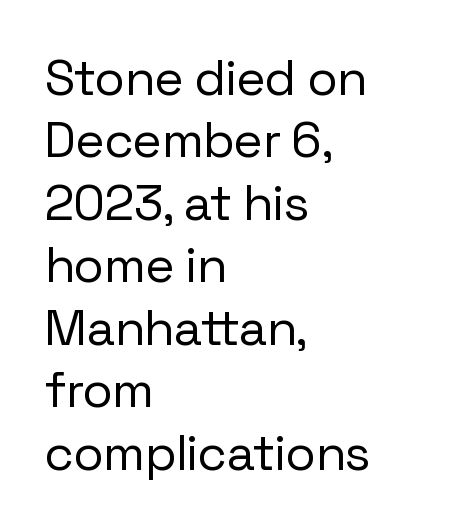
Descenders are the only things crossing below the line. Compared with typical paragraphs, the rows here are spaced about the same. Character widths vary here, with narrow letters taking less room than wide ones. This sample is left-justified, so line endings fall wherever the words run out.
